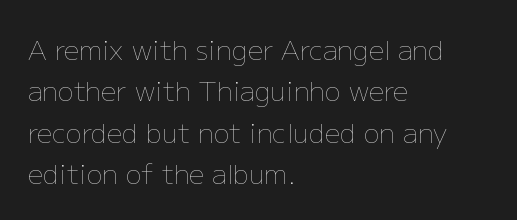
In terms of leading, this rendering sits right in the middle. The lettering stays uniformly vertical, giving the passage a roman look. Decoration check: the copy has no underline. The passage shown is not bold in any degree. How are the letters spaced? Ordinarily, with no added tracking.
